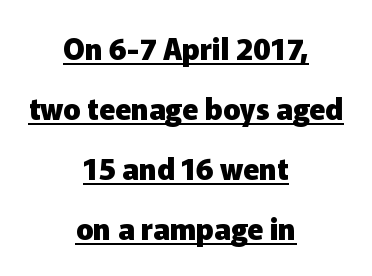
The image shows 29 px heavy sans-serif type, upright; set centered, loose line spacing (2.07x), normal letter spacing, underlined; low stroke contrast and a medium x-height.
